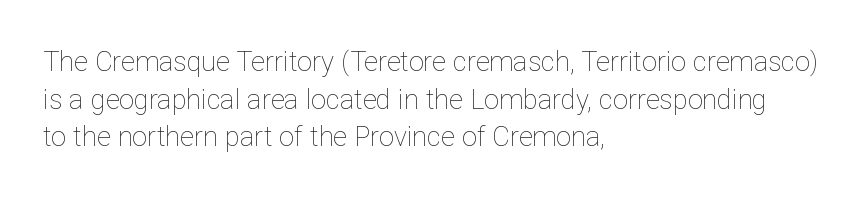
Notice how the stems are strictly vertical — no italics here. A bare baseline throughout the passage. Inter-character spacing is left at the font's built-in metrics. Vertical spacing — default. The ragged edge is on the right, which tells us the setting is flush left. The font sits on the lighter half of the weight spectrum, regular included.
